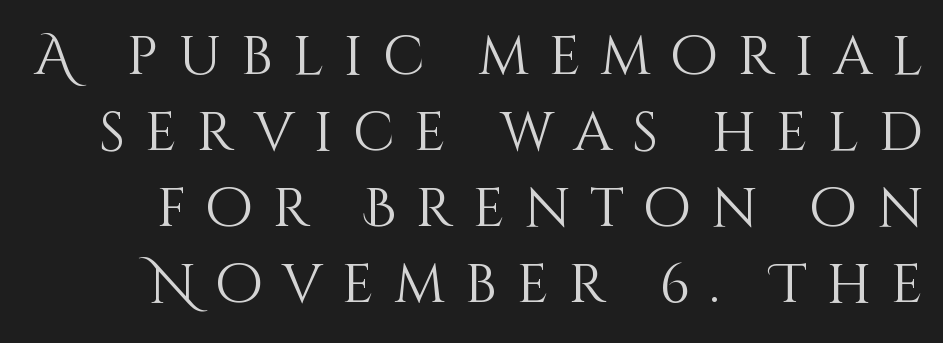
The image shows 55 px light type, upright; set normal line spacing (1.38x), unusually wide letter spacing (+0.36 em), not underlined; medium stroke contrast and a large x-height.
